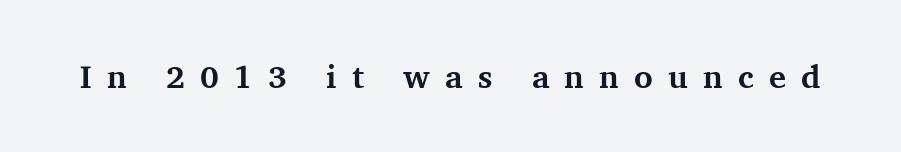
This is roman type, the default non-slanted kind. Strokes here are thick enough to call this a true bold. Plain, unruled lines of type. Each word looks stretched out because of the extra space between its letters. Are there feet on the stems? There are — it's a serif.
